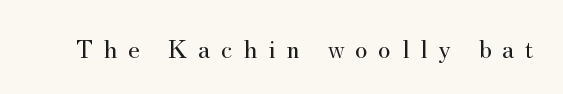
The image shows 27 px text type, upright; set unusually wide letter spacing (+0.4 em), not underlined.
